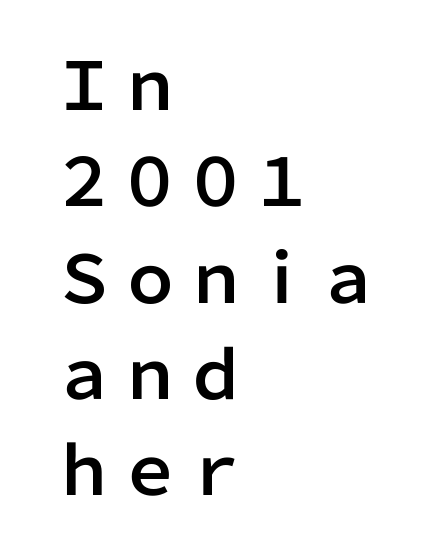
Nope, no serifs anywhere on these letters. This rendering features lettering with no underline. What's the leading like? Ordinary, nothing unusual. Alignment: flush left.
